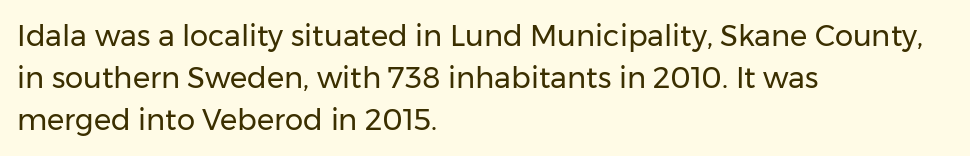
Q: Is the text bold? A: No.
Q: Is the text italic (slanted)? A: No, it is upright.
Q: Is the typeface a serif or a sans-serif typeface? A: Sans-serif.
Q: Is the text underlined? A: No.
Q: How is the paragraph aligned? A: Left-aligned.
Q: Is the spacing between letters normal or unusually wide? A: Normal.
Q: Is the spacing between lines tight, normal or loose? A: Normal.
Q: Width (condensed, normal, or wide)? A: Normal.
Q: Stroke contrast? A: Low.
Q: x-height? A: Medium.
Q: Monospaced? A: No.
